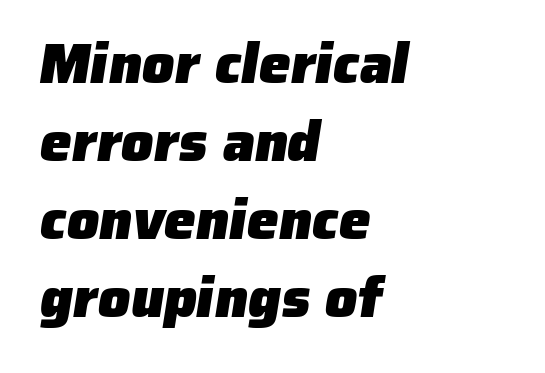
The image shows 57 px heavy sans-serif type; set left-aligned, normal line spacing (1.37x), normal letter spacing, not underlined; low stroke contrast and a medium x-height.
